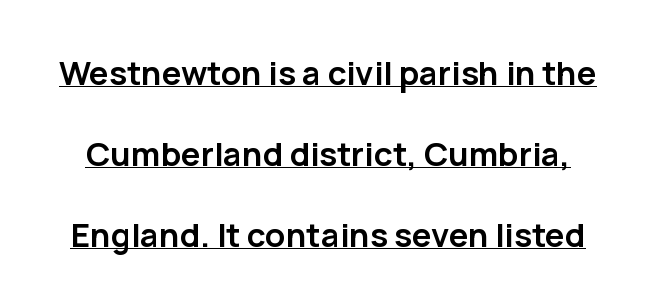
The face used here has the dense, thick strokes of a bold. No feet cap the strokes, marking this as sans-serif type. Characters remain perfectly vertical along every line. Note the varied advance widths — an 'i' is clearly narrower than an 'm'. The line-height multiplier appears high, well above default. A baseline rule has been typeset under these characters.
